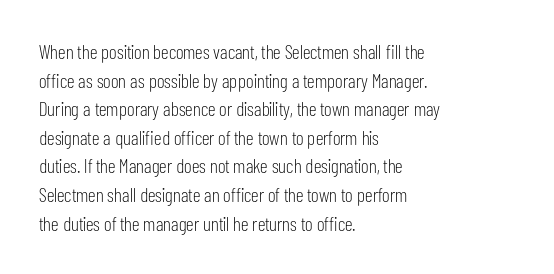
Honestly, the letter spacing is just normal — you wouldn't notice it. Every row of glyphs begins at an identical x-position on the left. The lettering holds an erect, upright posture throughout. A typesetter would call this leading conventional body-copy spacing.
